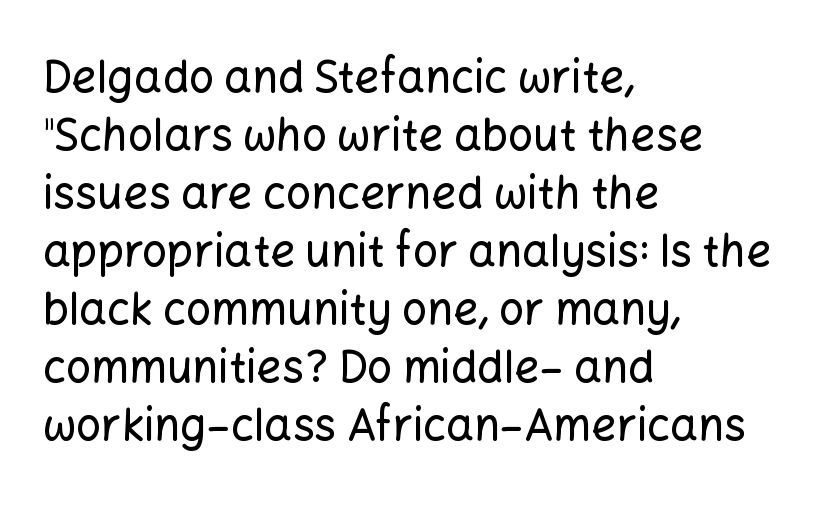
It's the straight-up-and-down kind of type. The passage shown is typed in a proportional face where columns would drift. Default kerning and tracking; the words read as compact shapes. Type without underlining. Type style note: lacks serifs.
